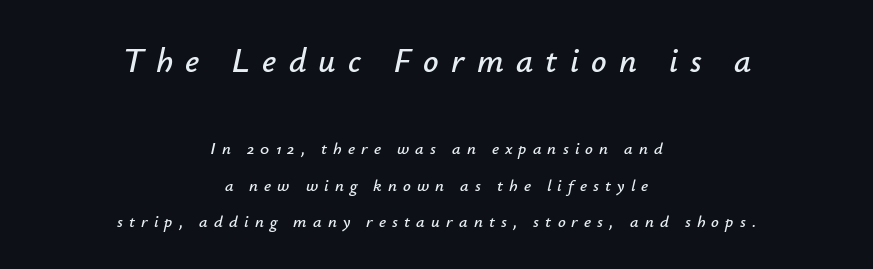
{"italic": "yes", "lean": "right", "slant_degrees": 12, "width": "normal", "stroke_contrast": "low", "x_height": "small", "monospaced": "no", "underline": "no", "align": "center", "line_spacing": "loose", "line_spacing_ratio": 2.15, "letter_spacing": "wide", "letter_spacing_em": 0.36, "larger_block": "first", "size_ratio": 2.0, "glyph_px": 34}
